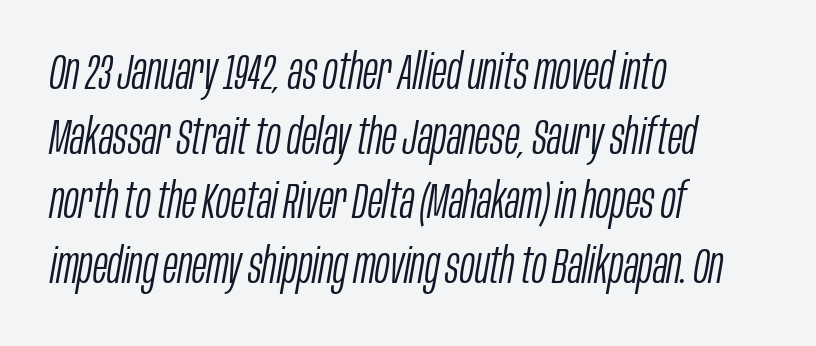
Here the glyphs are tracked normally, forming tight word shapes. Each row of text sits above clean, open space. Notice how descenders clear the ascenders below comfortably — that's standard leading. These lines stack with their left ends in a neat column. Tall strokes in this sample are angled rather than plumb. Counters stay open thanks to moderate or lighter strokes.
